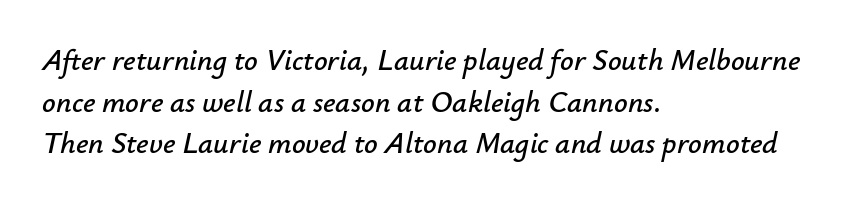
{"italic": "yes", "lean": "right", "slant_degrees": 12, "width": "normal", "stroke_contrast": "low", "x_height": "small", "monospaced": "no", "underline": "no", "align": "left", "line_spacing": "normal", "line_spacing_ratio": 1.39, "letter_spacing": "normal", "letter_spacing_em": 0.0, "glyph_px": 30}
